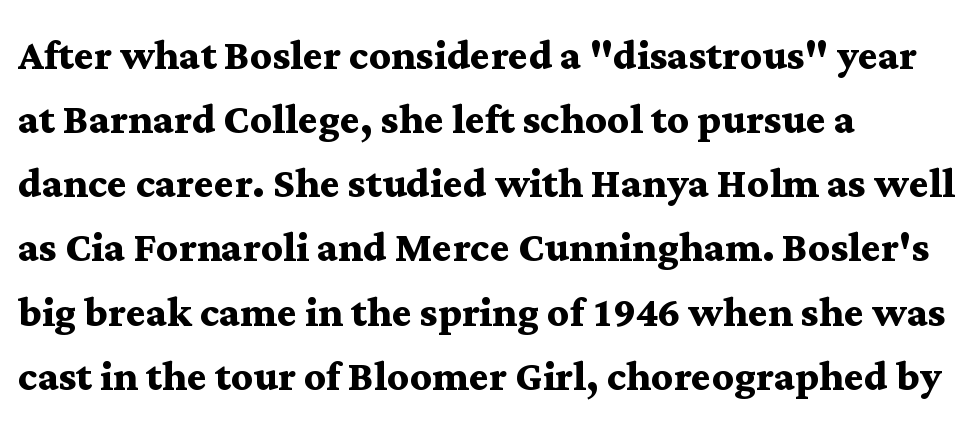
{"serif": "yes", "italic": "no", "bold": "yes", "weight": "semibold", "width": "wide", "stroke_contrast": "medium", "x_height": "medium", "monospaced": "no", "underline": "no", "align": "left", "line_spacing_ratio": 1.21, "letter_spacing": "normal", "letter_spacing_em": 0.0, "glyph_px": 53}
